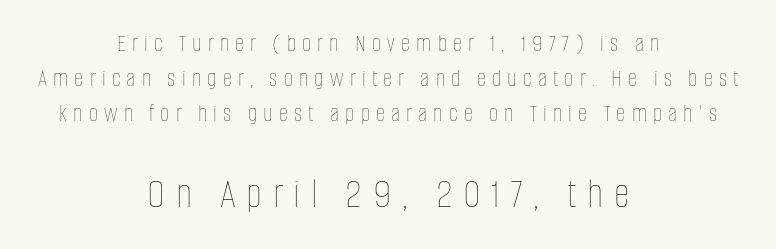
The image shows 43 px thin, condensed type, upright; set centered, normal line spacing (1.41x), unusually wide letter spacing (+0.25 em), not underlined; the second (bottom) block is 1.72x larger; low stroke contrast and a large x-height.
